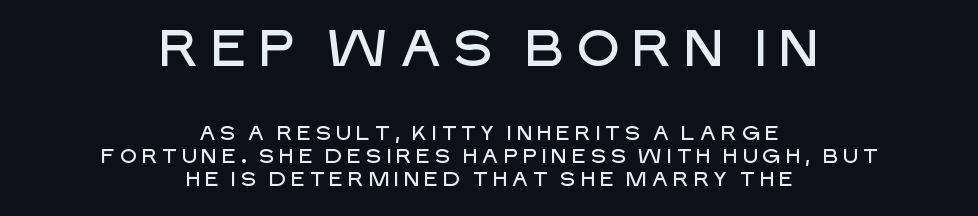
{"serif": "no", "italic": "no", "width": "normal", "stroke_contrast": "low", "x_height": "large", "monospaced": "no", "underline": "no", "align": "center", "line_spacing": "tight", "line_spacing_ratio": 1.15, "larger_block": "first", "size_ratio": 2.55, "glyph_px": 51}
